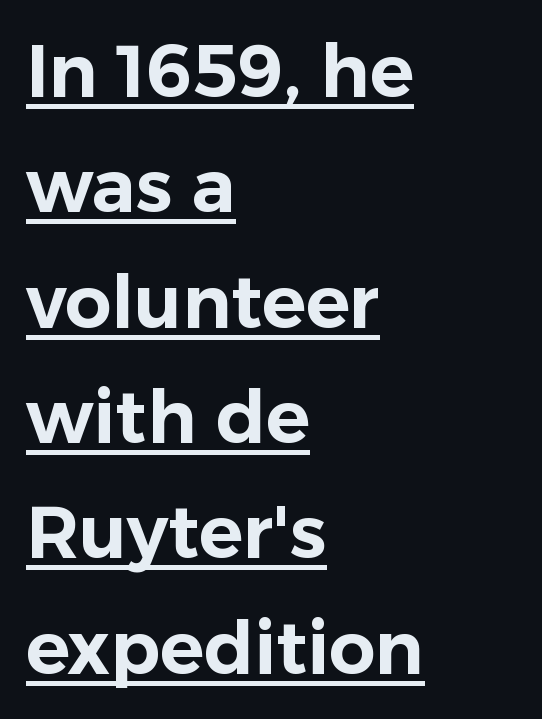
Q: Is the text italic (slanted)? A: No, it is upright.
Q: Is the typeface a serif or a sans-serif typeface? A: Sans-serif.
Q: Is the text underlined? A: Yes.
Q: How is the paragraph aligned? A: Left-aligned.
Q: Is the spacing between letters normal or unusually wide? A: Normal.
Q: Is the spacing between lines tight, normal or loose? A: Normal.
Q: Width (condensed, normal, or wide)? A: Normal.
Q: Stroke contrast? A: Low.
Q: x-height? A: Medium.
Q: Monospaced? A: No.
